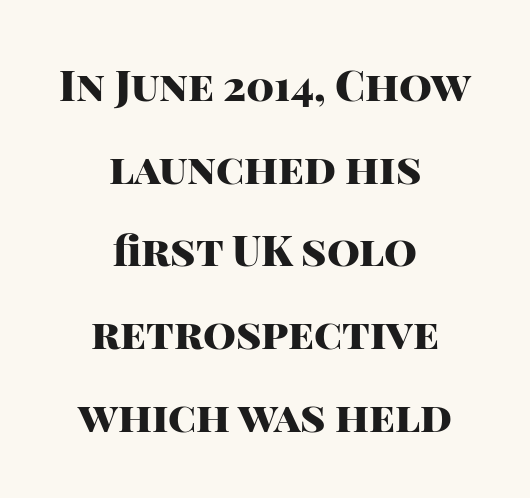
Q: Is the text bold? A: Yes.
Q: Is the text italic (slanted)? A: No, it is upright.
Q: Is the typeface a serif or a sans-serif typeface? A: Sans-serif.
Q: Is the text underlined? A: No.
Q: How is the paragraph aligned? A: Centered.
Q: Is the spacing between letters normal or unusually wide? A: Normal.
Q: Is the spacing between lines tight, normal or loose? A: Loose.
Q: Width (condensed, normal, or wide)? A: Normal.
Q: Stroke contrast? A: High.
Q: x-height? A: Large.
Q: Monospaced? A: No.
